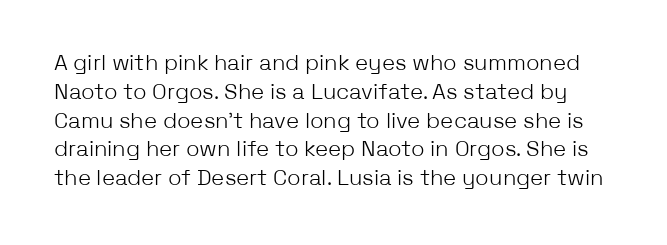
{"italic": "no", "bold": "no", "underline": "no", "line_spacing": "normal", "line_spacing_ratio": 1.31, "letter_spacing": "normal", "letter_spacing_em": 0.0, "glyph_px": 22}
